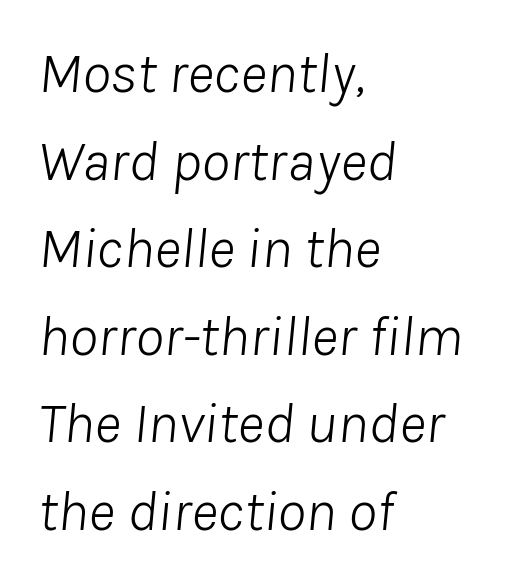
Horizontally, the lines are justified to the leading edge only. Words appear dense and cohesive because spacing is normal. Spacing verdict: proportional, widths tailored to each character. Normally led — the rows are evenly, conventionally spaced.
